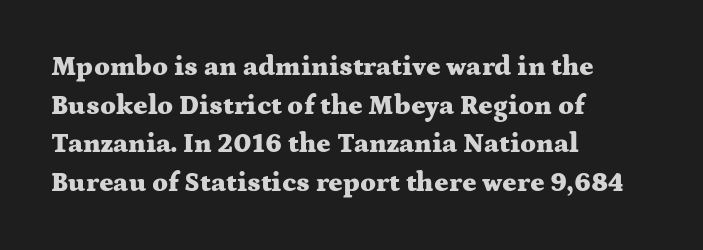
Q: Is the text bold? A: Yes.
Q: Is the text italic (slanted)? A: No, it is upright.
Q: Is the text underlined? A: No.
Q: How is the paragraph aligned? A: Left-aligned.
Q: Is the spacing between letters normal or unusually wide? A: Normal.
Q: Is the spacing between lines tight, normal or loose? A: Normal.
